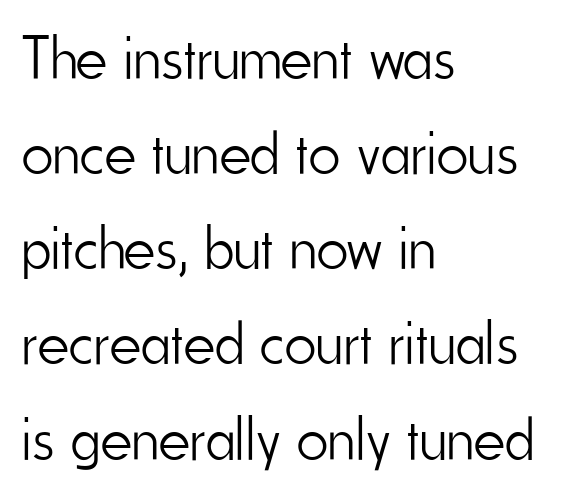
{"serif": "no", "italic": "no", "bold": "no", "weight": "light", "width": "condensed", "stroke_contrast": "low", "x_height": "small", "monospaced": "no", "underline": "no", "align": "left", "line_spacing": "normal", "line_spacing_ratio": 1.56, "letter_spacing": "normal", "letter_spacing_em": 0.0, "glyph_px": 61}
